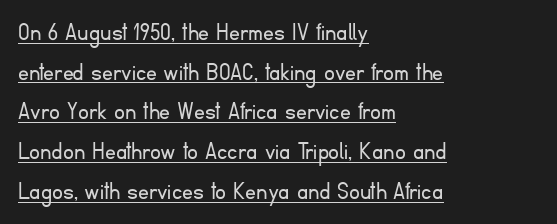
The image shows 27 px text type, upright; set left-aligned, normal line spacing (1.47x), normal letter spacing, underlined.
